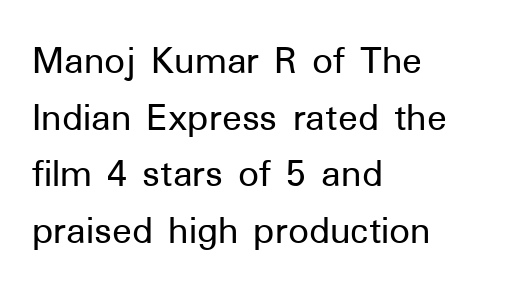
{"serif": "no", "italic": "no", "width": "normal", "stroke_contrast": "low", "x_height": "medium", "monospaced": "no", "underline": "no", "align": "left", "line_spacing": "normal", "line_spacing_ratio": 1.38, "letter_spacing": "normal", "letter_spacing_em": 0.0, "glyph_px": 41}
